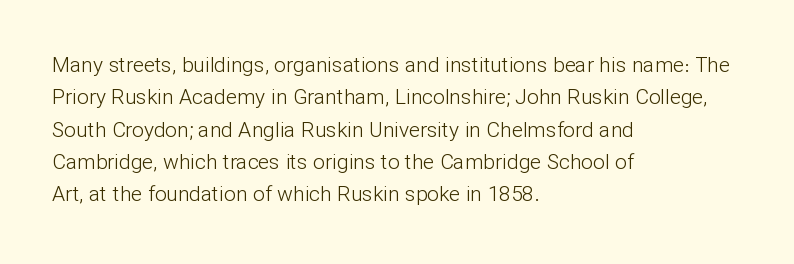
The image shows 21 px text type, upright; set left-aligned, normal line spacing (1.54x), normal letter spacing, not underlined.
